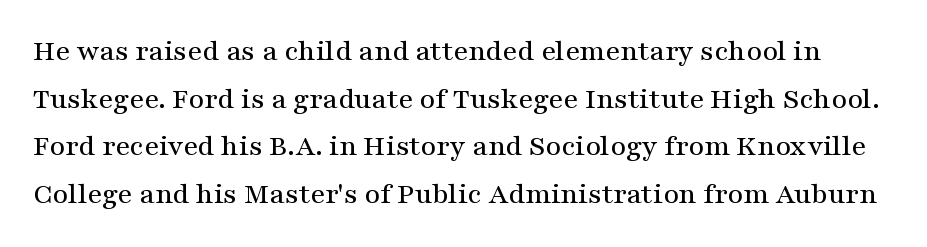
Q: Is the text italic (slanted)? A: No, it is upright.
Q: Is the typeface a serif or a sans-serif typeface? A: Serif.
Q: Is the text underlined? A: No.
Q: Is the spacing between letters normal or unusually wide? A: Normal.
Q: Is the spacing between lines tight, normal or loose? A: Normal.
Q: Width (condensed, normal, or wide)? A: Wide.
Q: Stroke contrast? A: Medium.
Q: x-height? A: Medium.
Q: Monospaced? A: No.
